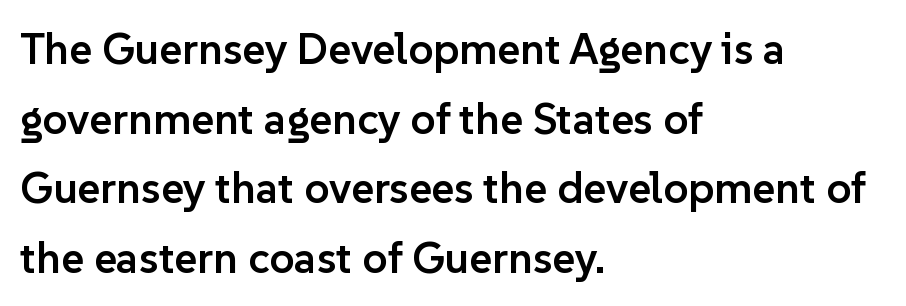
Q: Is the text bold? A: Semi-bold.
Q: Is the text italic (slanted)? A: No, it is upright.
Q: Is the typeface a serif or a sans-serif typeface? A: Sans-serif.
Q: Is the text underlined? A: No.
Q: How is the paragraph aligned? A: Left-aligned.
Q: Is the spacing between letters normal or unusually wide? A: Normal.
Q: Is the spacing between lines tight, normal or loose? A: Normal.
Q: Width (condensed, normal, or wide)? A: Normal.
Q: Stroke contrast? A: Low.
Q: x-height? A: Medium.
Q: Monospaced? A: No.
